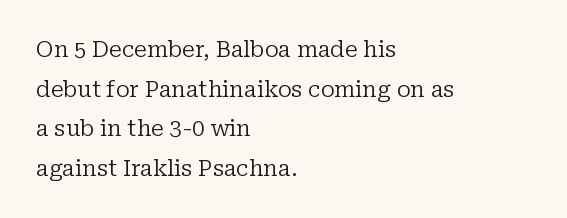
Q: Is the text bold? A: No.
Q: Is the text italic (slanted)? A: No, it is upright.
Q: Is the text underlined? A: No.
Q: How is the paragraph aligned? A: Left-aligned.
Q: Is the spacing between letters normal or unusually wide? A: Normal.
